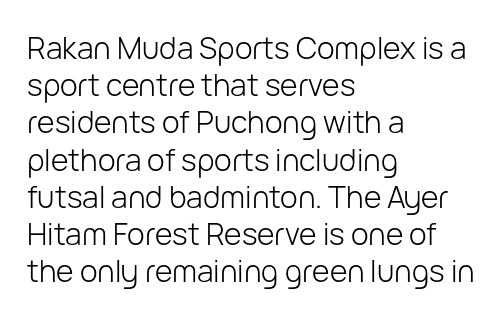
The image shows 30 px light sans-serif type, upright; set left-aligned, line spacing 1.24x, normal letter spacing, not underlined; low stroke contrast and a medium x-height.
